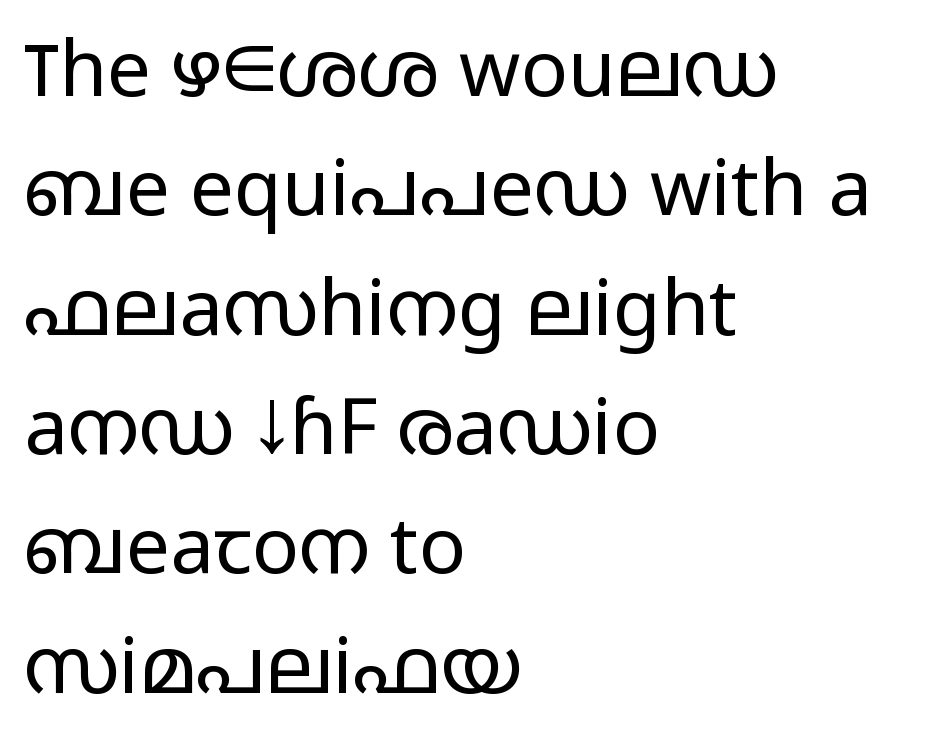
The image shows 78 px light, wide sans-serif type, upright; set left-aligned, normal line spacing (1.53x), normal letter spacing, not underlined; low stroke contrast and a medium x-height.
